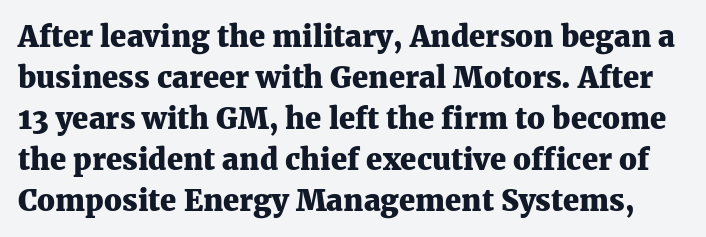
The image shows 29 px heavy serif type, upright; set normal line spacing (1.41x), normal letter spacing, not underlined; medium stroke contrast and a medium x-height.
